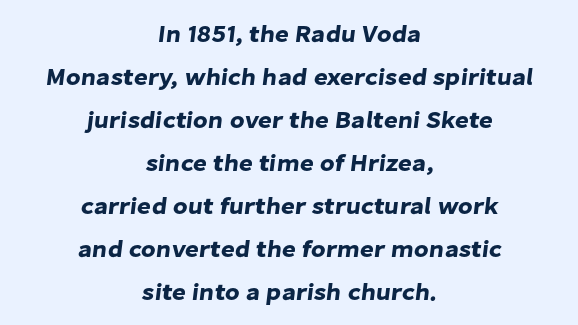
Q: Is the text underlined? A: No.
Q: How is the paragraph aligned? A: Centered.
Q: Is the spacing between letters normal or unusually wide? A: Normal.
